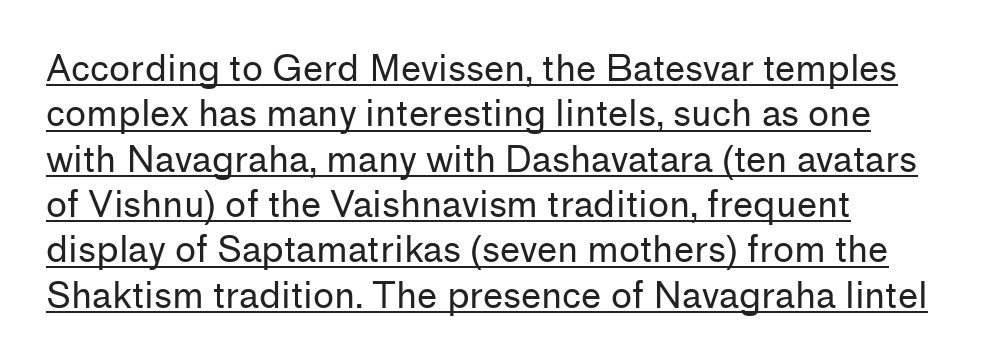
Q: Is the text bold? A: No.
Q: Is the text italic (slanted)? A: No, it is upright.
Q: Is the typeface a serif or a sans-serif typeface? A: Sans-serif.
Q: Is the text underlined? A: Yes.
Q: Is the spacing between letters normal or unusually wide? A: Normal.
Q: Is the spacing between lines tight, normal or loose? A: Normal.
Q: Width (condensed, normal, or wide)? A: Normal.
Q: Stroke contrast? A: Low.
Q: x-height? A: Medium.
Q: Monospaced? A: No.
